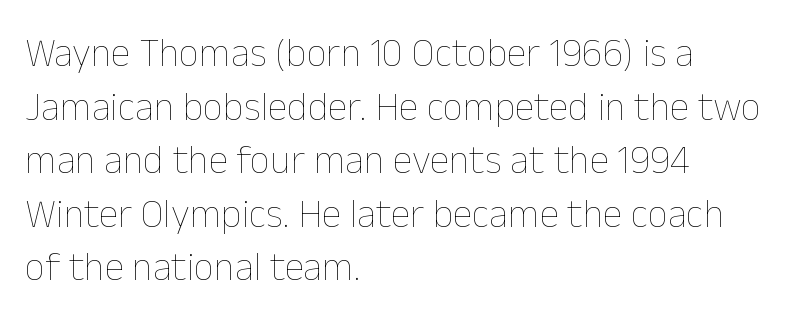
Notice how descenders clear the ascenders below comfortably — that's standard leading. Letter spacing: default. Quick note: not italic, upright. Horizontally, the lines are justified to the leading edge only. Underline: absent.
